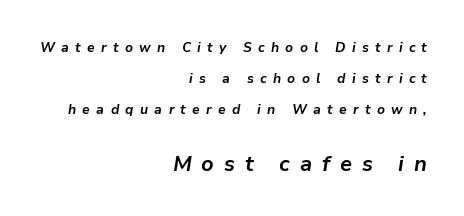
These lines have a slow, spaced-out rhythm from letter to letter. Each new line begins a long way beneath the previous one. Underlining? Definitely not there. Line ends are locked; line starts wander. Here the second block reads like a headline and the first like body copy.
